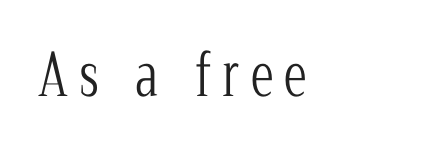
{"serif": "yes", "italic": "no", "bold": "no", "weight": "light", "width": "condensed", "stroke_contrast": "low", "x_height": "medium", "monospaced": "no", "underline": "no", "glyph_px": 58}
